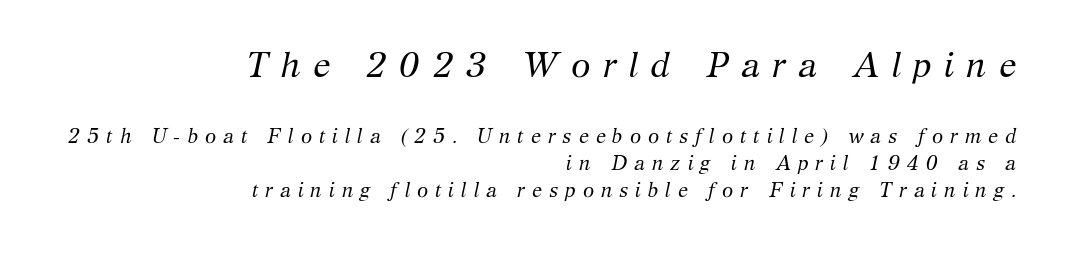
The image shows 35 px regular-weight serif type, italic (leaning right); set right-aligned, normal line spacing (1.36x), unusually wide letter spacing (+0.35 em), not underlined; the first (top) block is 1.75x larger; medium stroke contrast and a medium x-height.
